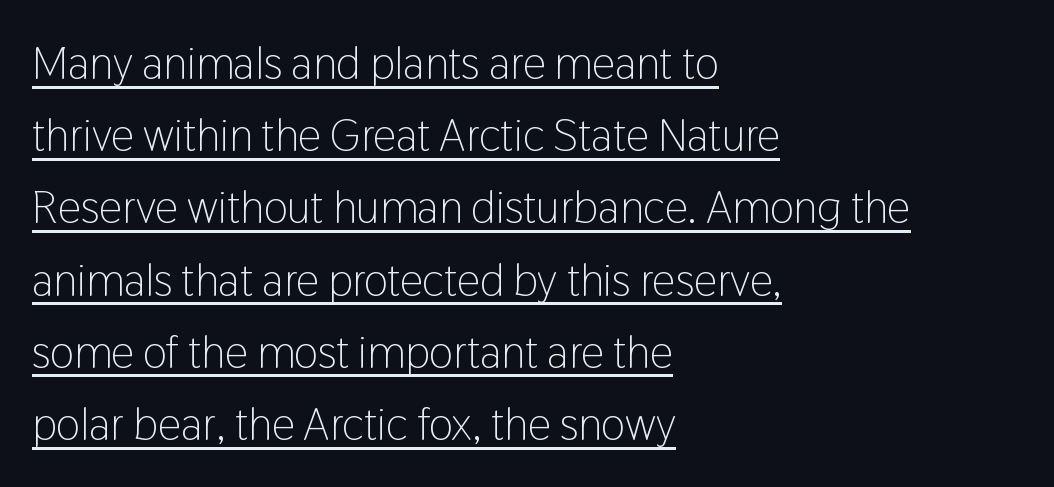
The image shows 46 px light, condensed sans-serif type, upright; set left-aligned, normal line spacing (1.57x), normal letter spacing, underlined; low stroke contrast and a medium x-height.
